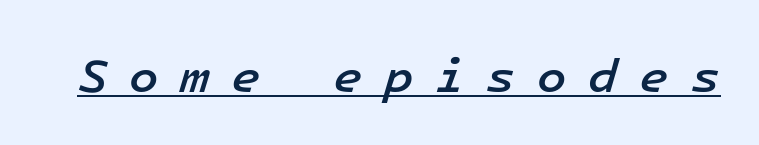
Q: Is the text bold? A: Semi-bold.
Q: Is the text italic (slanted)? A: Yes, it leans right by about 16 degrees.
Q: Is the text underlined? A: Yes.
Q: Is the spacing between letters normal or unusually wide? A: Unusually wide.
Q: Width (condensed, normal, or wide)? A: Normal.
Q: Stroke contrast? A: Low.
Q: x-height? A: Medium.
Q: Monospaced? A: Yes.
